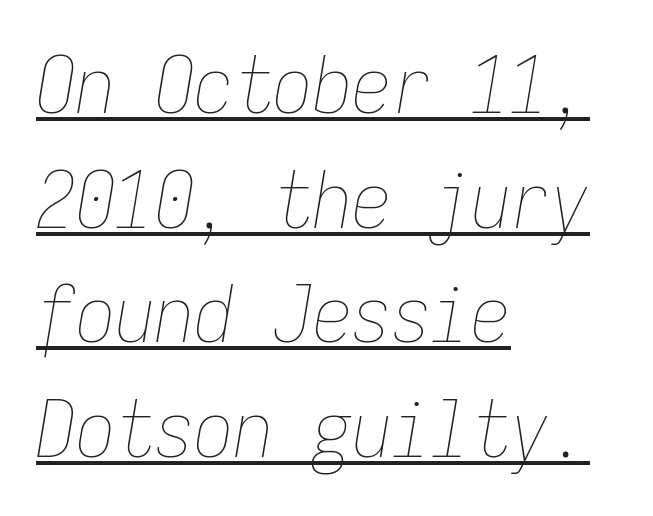
Q: Is the text bold? A: No.
Q: Is the text italic (slanted)? A: Yes, it leans right by about 9 degrees.
Q: Is the text underlined? A: Yes.
Q: How is the paragraph aligned? A: Left-aligned.
Q: Is the spacing between letters normal or unusually wide? A: Normal.
Q: Is the spacing between lines tight, normal or loose? A: Normal.
Q: Width (condensed, normal, or wide)? A: Condensed.
Q: Stroke contrast? A: Low.
Q: x-height? A: Medium.
Q: Monospaced? A: Yes.
